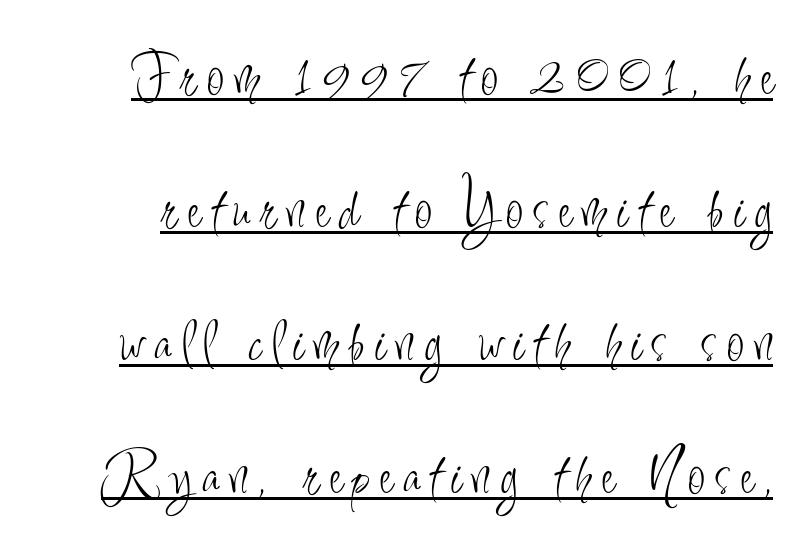
Leading is clearly above the norm, producing a sparse column. Each letter keeps its own natural width here, so spacing adapts to shape. Grotesque or geometric, the face here clearly has no serifs. The typesetter has applied underlining to the passage shown.
